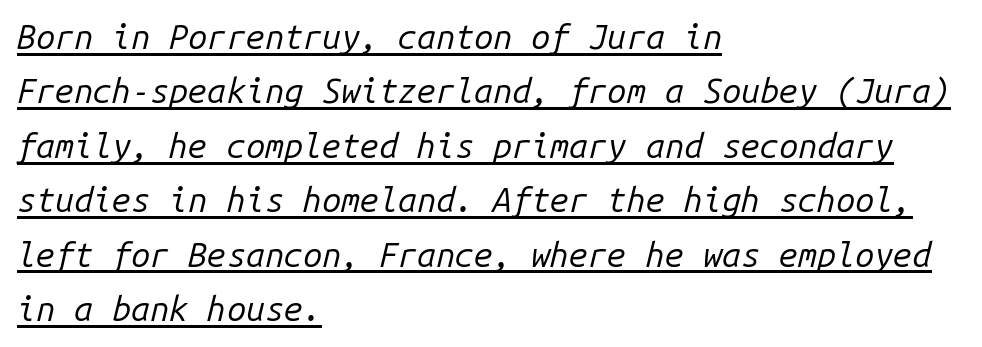
The image shows 34 px regular-weight type, italic (leaning right), monospaced; set left-aligned, normal line spacing (1.6x), normal letter spacing, underlined; low stroke contrast and a medium x-height.
